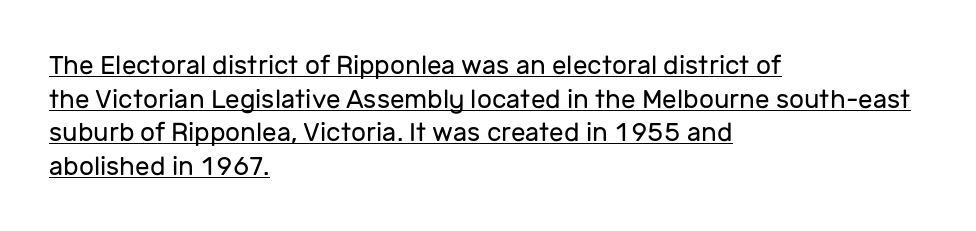
{"italic": "no", "bold": "no", "underline": "yes", "align": "left", "line_spacing": "normal", "line_spacing_ratio": 1.29, "letter_spacing": "normal", "letter_spacing_em": 0.0, "glyph_px": 26}
